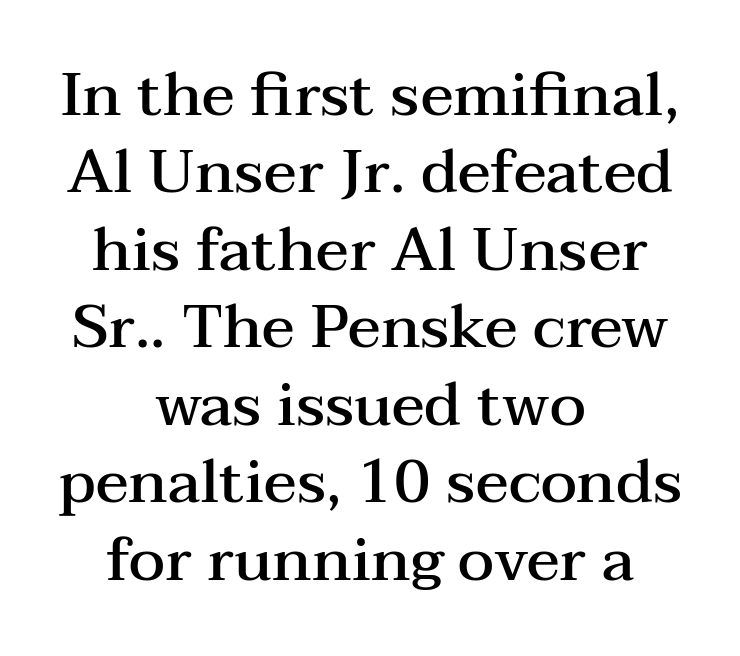
The type sits square on the baseline with zero lean. If you folded the block vertically in half, each line would mirror itself in length. There is no visible air inserted between adjacent glyphs. These words are printed semibold, heavier than regular yet not bold.
